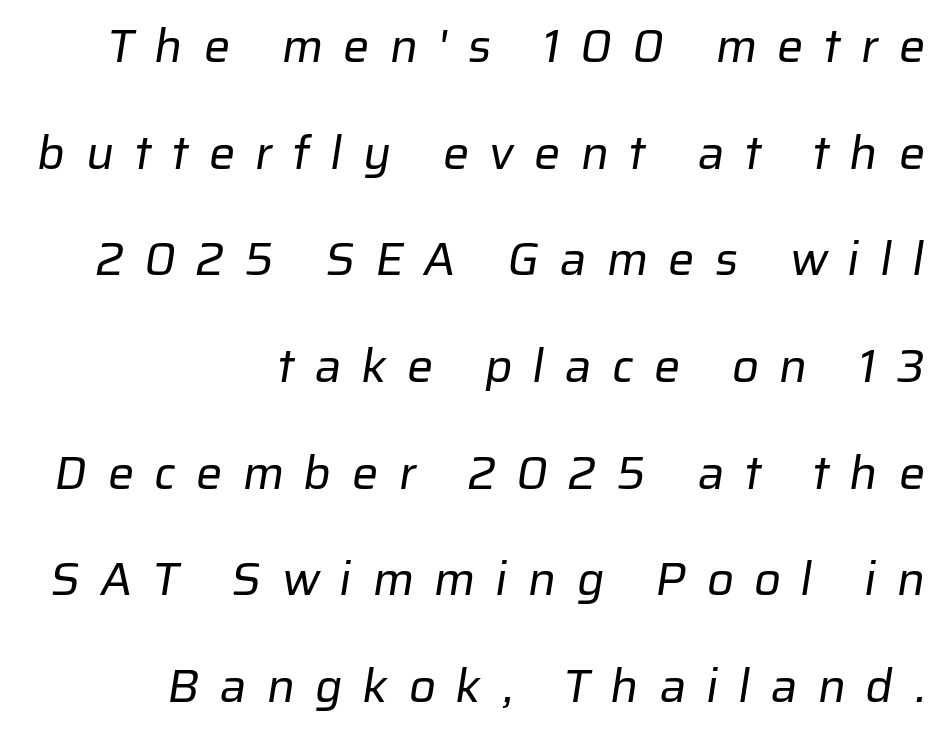
Q: Is the text bold? A: No.
Q: Is the typeface a serif or a sans-serif typeface? A: Sans-serif.
Q: Is the text underlined? A: No.
Q: How is the paragraph aligned? A: Right-aligned.
Q: Is the spacing between letters normal or unusually wide? A: Unusually wide.
Q: Is the spacing between lines tight, normal or loose? A: Loose.
Q: Width (condensed, normal, or wide)? A: Normal.
Q: Stroke contrast? A: Low.
Q: x-height? A: Medium.
Q: Monospaced? A: No.
